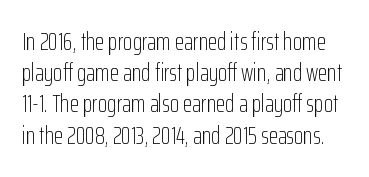
The image shows 24 px text type, upright; set normal line spacing (1.3x), normal letter spacing, not underlined.
